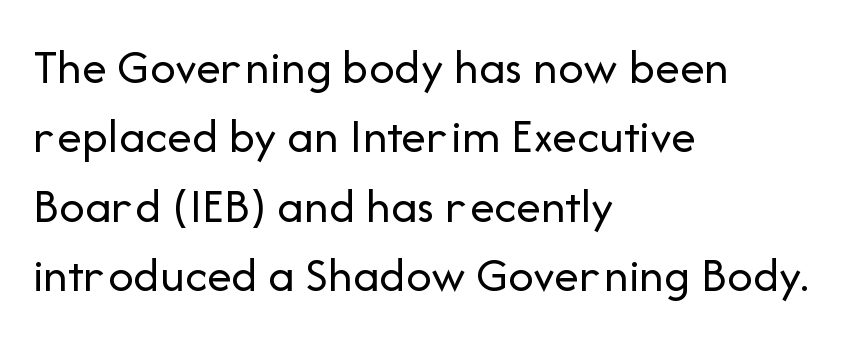
{"serif": "no", "italic": "no", "bold": "no", "weight": "regular", "width": "normal", "stroke_contrast": "low", "x_height": "medium", "monospaced": "no", "underline": "no", "align": "left", "line_spacing": "normal", "line_spacing_ratio": 1.39, "letter_spacing": "normal", "letter_spacing_em": 0.0, "glyph_px": 50}
